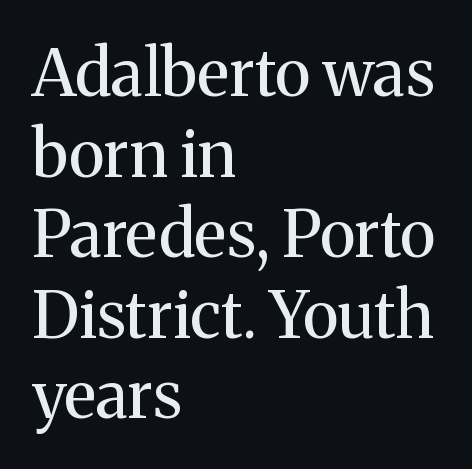
The image shows 65 px regular-weight serif type, upright; set left-aligned, line spacing 1.24x, normal letter spacing, not underlined; medium stroke contrast and a medium x-height.
